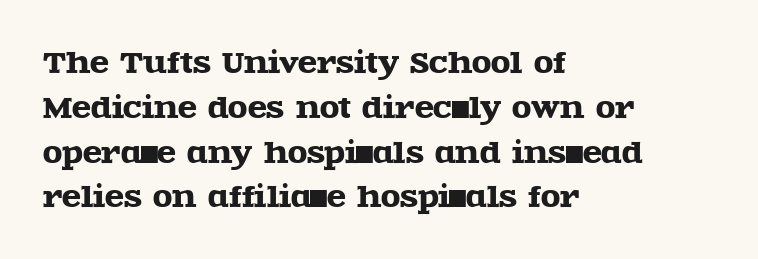
Q: Is the text italic (slanted)? A: No, it is upright.
Q: Is the typeface a serif or a sans-serif typeface? A: Serif.
Q: Is the text underlined? A: No.
Q: How is the paragraph aligned? A: Left-aligned.
Q: Is the spacing between letters normal or unusually wide? A: Normal.
Q: Is the spacing between lines tight, normal or loose? A: Normal.
Q: Width (condensed, normal, or wide)? A: Wide.
Q: x-height? A: Large.
Q: Monospaced? A: No.
